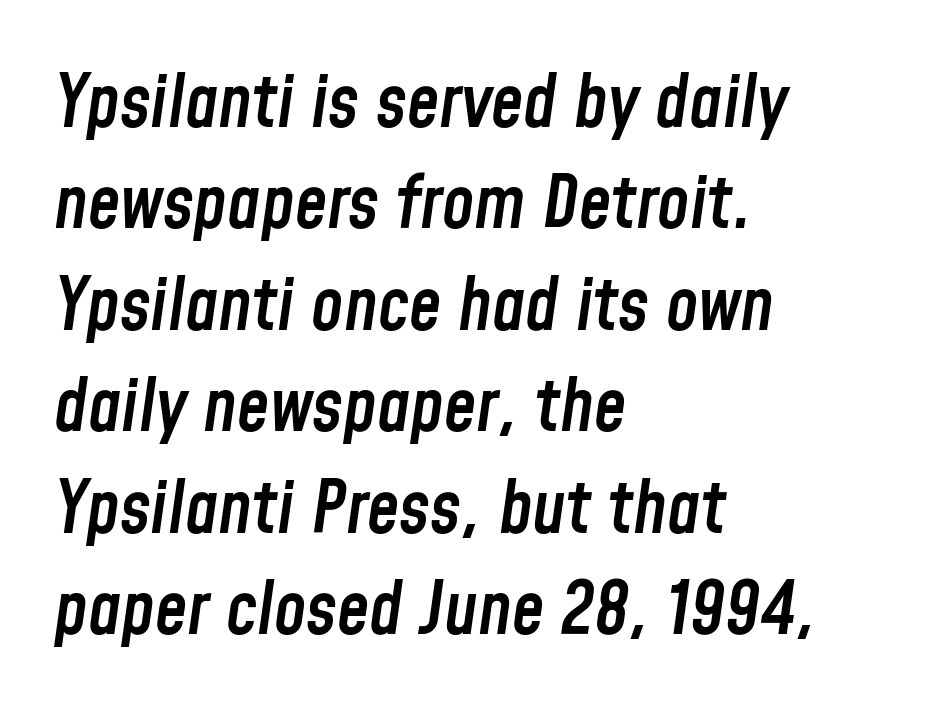
Q: Is the text bold? A: Semi-bold.
Q: Is the text italic (slanted)? A: Yes, it leans right by about 8 degrees.
Q: Is the text underlined? A: No.
Q: How is the paragraph aligned? A: Left-aligned.
Q: Is the spacing between letters normal or unusually wide? A: Normal.
Q: Is the spacing between lines tight, normal or loose? A: Normal.
Q: Width (condensed, normal, or wide)? A: Condensed.
Q: Stroke contrast? A: Low.
Q: x-height? A: Medium.
Q: Monospaced? A: No.
